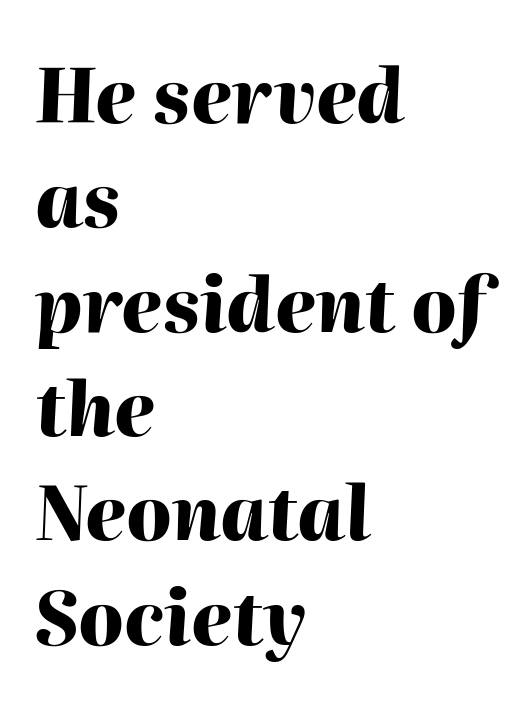
Q: Is the text bold? A: Yes.
Q: Is the text italic (slanted)? A: Yes, it leans right by about 2 degrees.
Q: Is the text underlined? A: No.
Q: How is the paragraph aligned? A: Left-aligned.
Q: Is the spacing between letters normal or unusually wide? A: Normal.
Q: Is the spacing between lines tight, normal or loose? A: Normal.
Q: Width (condensed, normal, or wide)? A: Normal.
Q: Stroke contrast? A: High.
Q: x-height? A: Medium.
Q: Monospaced? A: No.
